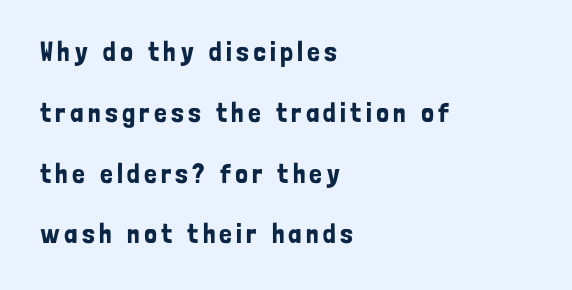
Q: Is the text italic (slanted)? A: No, it is upright.
Q: Is the typeface a serif or a sans-serif typeface? A: Sans-serif.
Q: Is the text underlined? A: No.
Q: How is the paragraph aligned? A: Left-aligned.
Q: Is the spacing between lines tight, normal or loose? A: Loose.
Q: Width (condensed, normal, or wide)? A: Condensed.
Q: Stroke contrast? A: Low.
Q: x-height? A: Medium.
Q: Monospaced? A: No.
